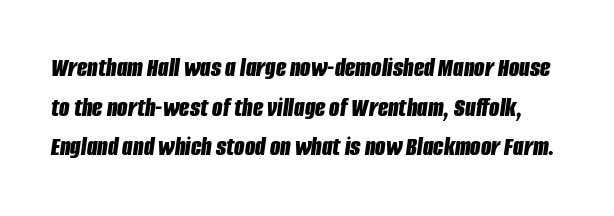
{"italic": "yes", "lean": "right", "slant_degrees": 8, "bold": "yes", "underline": "no", "line_spacing": "normal", "line_spacing_ratio": 1.47, "letter_spacing": "normal", "letter_spacing_em": 0.0, "glyph_px": 27}
